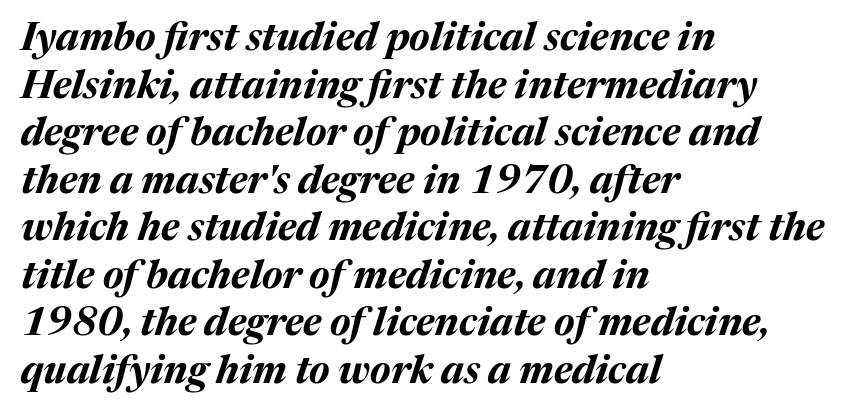
Varying glyph widths throughout — classic text-font behaviour. Clear beneath every line of the passage. Caption: standard tracking, unaltered. These lines carry a lot of weight — the face is fully bold. The lettering tilts uniformly, giving the passage an italic look. This rendering uses left alignment, leaving the right contour irregular.
